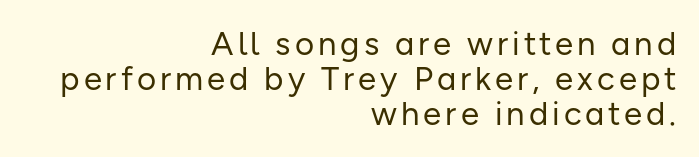
{"serif": "no", "italic": "no", "bold": "no", "weight": "regular", "width": "normal", "stroke_contrast": "low", "x_height": "medium", "monospaced": "no", "underline": "no", "align": "right", "line_spacing": "tight", "line_spacing_ratio": 1.06, "glyph_px": 33}
